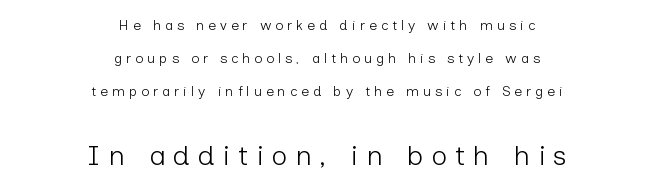
The image shows 28 px light sans-serif type, upright; set centered, loose line spacing (2.37x), unusually wide letter spacing (+0.28 em), not underlined; the second (bottom) block is 2.0x larger; low stroke contrast and a medium x-height.
